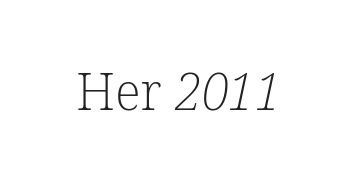
Q: Is the text bold? A: No.
Q: Is the typeface a serif or a sans-serif typeface? A: Serif.
Q: Is the text underlined? A: No.
Q: Is the spacing between letters normal or unusually wide? A: Normal.
Q: Width (condensed, normal, or wide)? A: Normal.
Q: Stroke contrast? A: Low.
Q: x-height? A: Medium.
Q: Monospaced? A: No.
